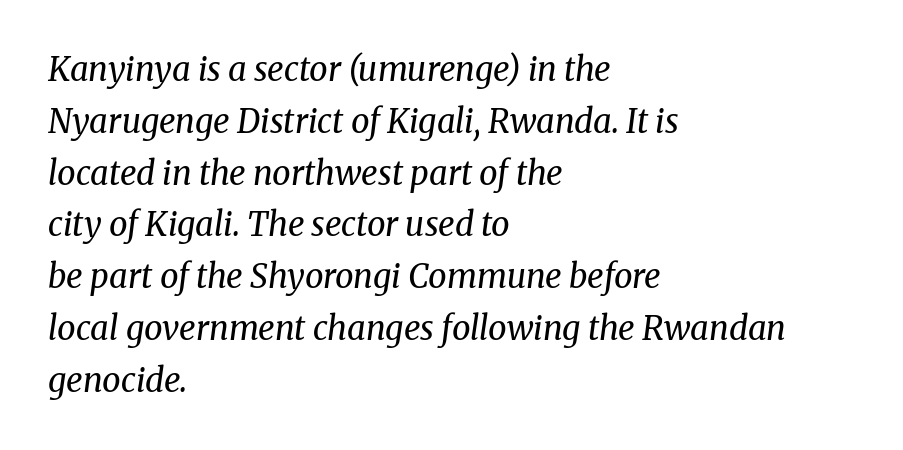
Q: Is the text bold? A: No.
Q: Is the text italic (slanted)? A: Yes, it leans right by about 8 degrees.
Q: Is the typeface a serif or a sans-serif typeface? A: Serif.
Q: Is the text underlined? A: No.
Q: How is the paragraph aligned? A: Left-aligned.
Q: Is the spacing between letters normal or unusually wide? A: Normal.
Q: Is the spacing between lines tight, normal or loose? A: Normal.
Q: Width (condensed, normal, or wide)? A: Normal.
Q: Stroke contrast? A: Medium.
Q: x-height? A: Medium.
Q: Monospaced? A: No.
